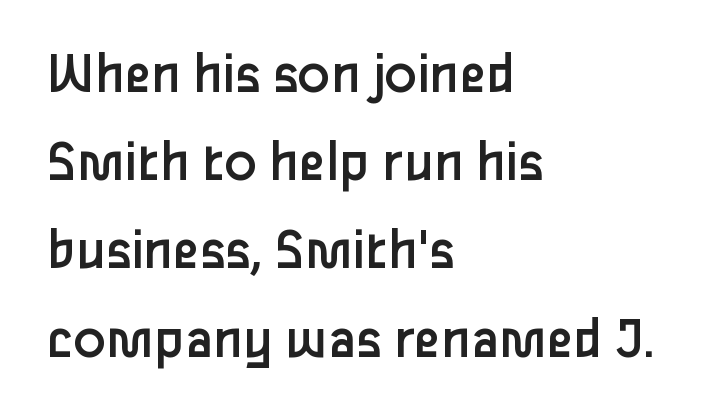
Q: Is the text bold? A: No.
Q: Is the text italic (slanted)? A: No, it is upright.
Q: Is the typeface a serif or a sans-serif typeface? A: Sans-serif.
Q: Is the text underlined? A: No.
Q: How is the paragraph aligned? A: Left-aligned.
Q: Is the spacing between letters normal or unusually wide? A: Normal.
Q: Is the spacing between lines tight, normal or loose? A: Normal.
Q: Width (condensed, normal, or wide)? A: Normal.
Q: Stroke contrast? A: Low.
Q: x-height? A: Medium.
Q: Monospaced? A: No.
